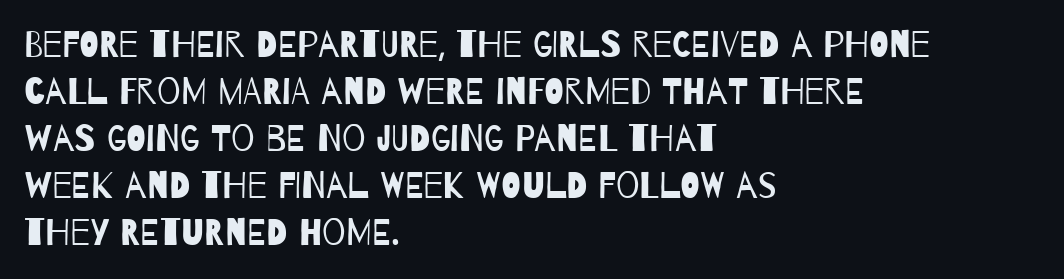
The image shows 37 px regular-weight, condensed sans-serif type; set left-aligned, normal line spacing (1.27x), normal letter spacing, not underlined; low stroke contrast and a large x-height.
